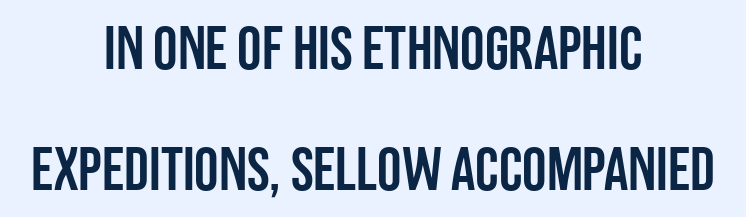
If you measured baseline to baseline, you'd find a long distance. The space directly below the letters is spotless. Do the characters align in a grid? No, the font is proportional. How are the letters spaced? Ordinarily, with no added tracking. In terms of letterform style, serifs are entirely absent. The lines in this sample share a center point and differ in where they start and stop.
